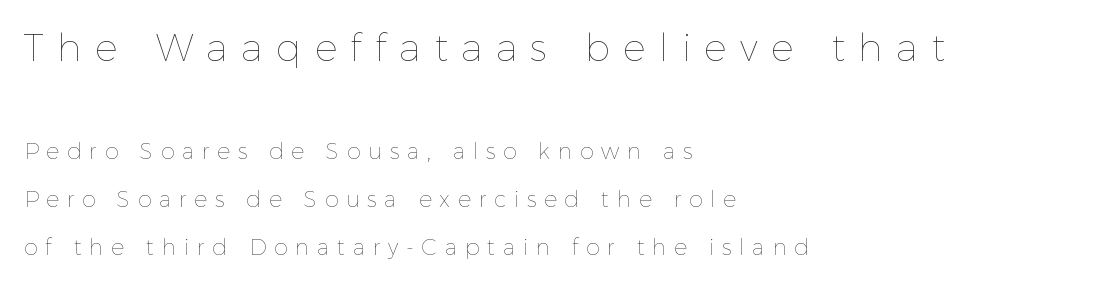
{"italic": "no", "bold": "no", "weight": "thin", "width": "normal", "x_height": "medium", "monospaced": "no", "underline": "no", "align": "left", "line_spacing": "loose", "line_spacing_ratio": 2.18, "letter_spacing": "wide", "letter_spacing_em": 0.35, "larger_block": "first", "size_ratio": 1.73, "glyph_px": 38}
